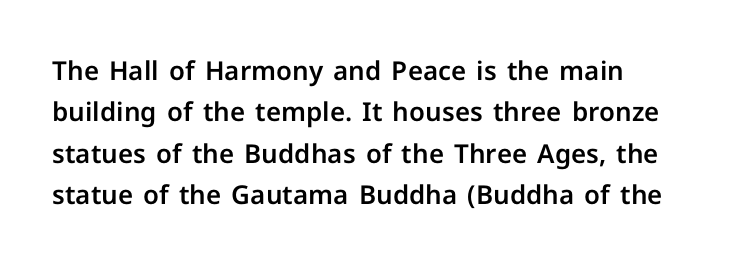
Q: Is the text italic (slanted)? A: No, it is upright.
Q: Is the text underlined? A: No.
Q: How is the paragraph aligned? A: Left-aligned.
Q: Is the spacing between letters normal or unusually wide? A: Normal.
Q: Is the spacing between lines tight, normal or loose? A: Normal.
